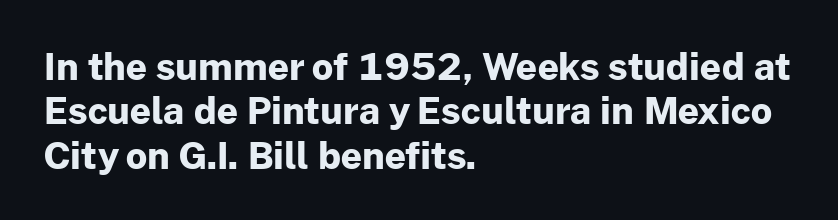
{"serif": "no", "italic": "no", "bold": "yes", "weight": "bold", "width": "normal", "stroke_contrast": "low", "x_height": "medium", "monospaced": "no", "underline": "no", "align": "left", "line_spacing_ratio": 1.2, "letter_spacing": "normal", "letter_spacing_em": 0.0, "glyph_px": 37}
